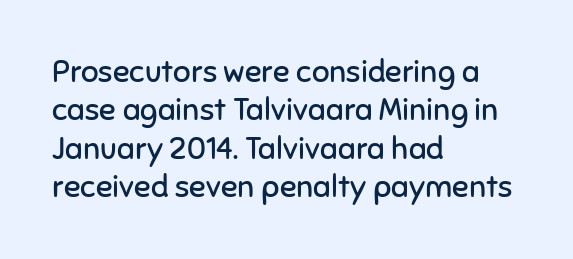
Q: Is the text bold? A: No.
Q: Is the text italic (slanted)? A: No, it is upright.
Q: Is the typeface a serif or a sans-serif typeface? A: Sans-serif.
Q: Is the text underlined? A: No.
Q: How is the paragraph aligned? A: Left-aligned.
Q: Is the spacing between letters normal or unusually wide? A: Normal.
Q: Width (condensed, normal, or wide)? A: Normal.
Q: Stroke contrast? A: Low.
Q: x-height? A: Medium.
Q: Monospaced? A: No.
